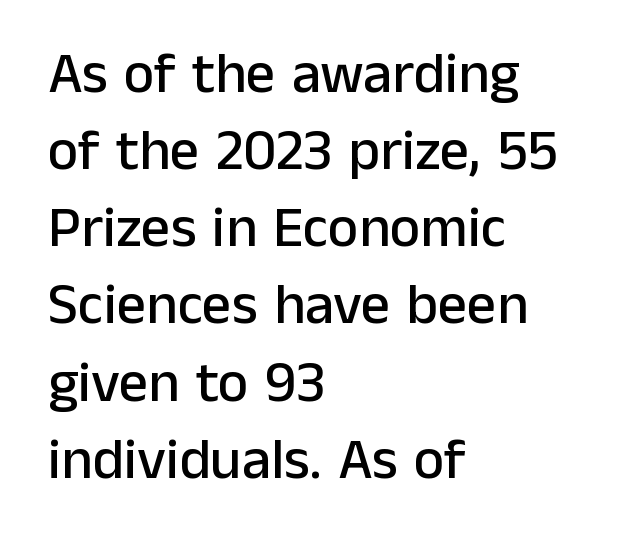
The letters advance in unequal steps, a hallmark of proportional type. Font category for this specimen: sans-serif. This sample uses plain, unmodified letter spacing. Line spacing here is normal. Each row of text sits above clean, open space.
